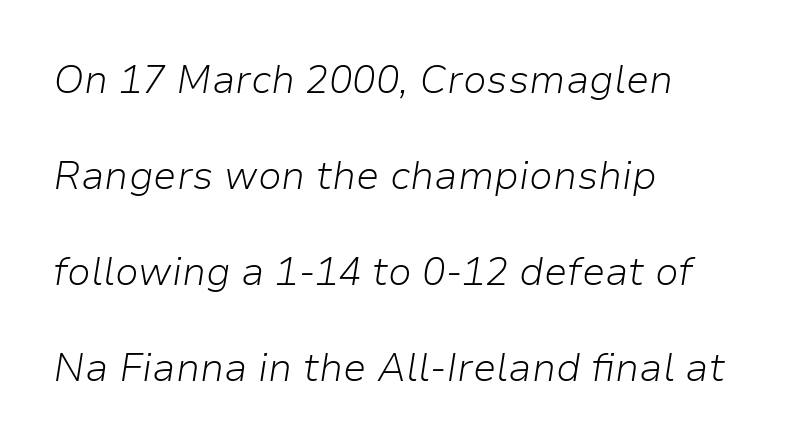
The image shows 39 px light type, italic (leaning right); set left-aligned, loose line spacing (2.46x), normal letter spacing, not underlined; low stroke contrast and a medium x-height.
